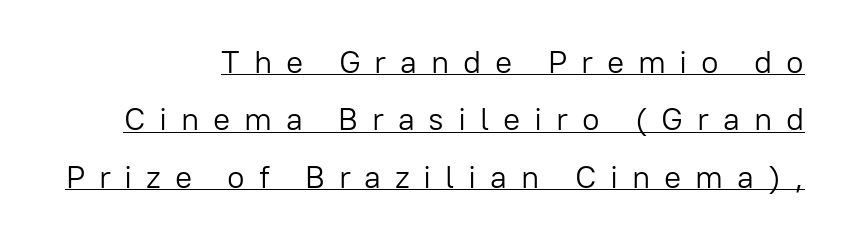
{"serif": "no", "italic": "no", "bold": "no", "weight": "light", "width": "normal", "stroke_contrast": "low", "x_height": "medium", "monospaced": "no", "underline": "yes", "align": "right", "line_spacing_ratio": 1.79, "letter_spacing": "wide", "letter_spacing_em": 0.43, "glyph_px": 32}
